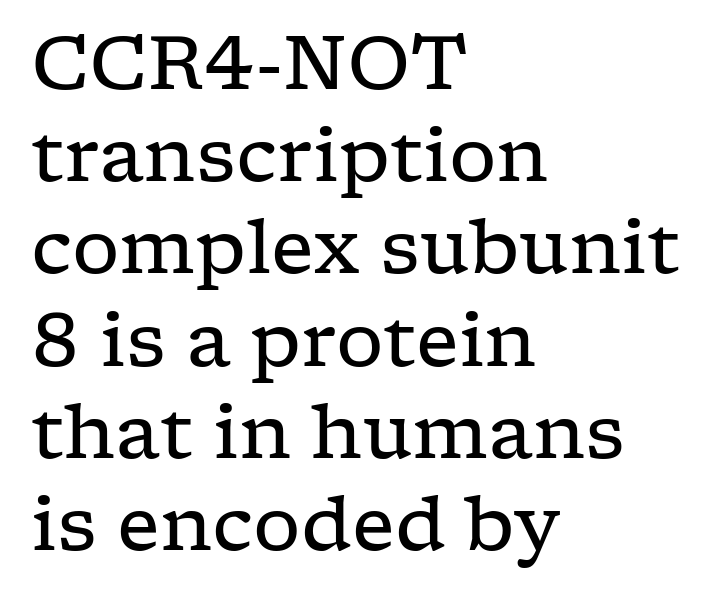
{"serif": "yes", "italic": "no", "bold": "no", "weight": "regular", "width": "wide", "stroke_contrast": "low", "x_height": "medium", "monospaced": "no", "underline": "no", "align": "left", "line_spacing_ratio": 1.23, "letter_spacing": "normal", "letter_spacing_em": 0.0, "glyph_px": 75}
